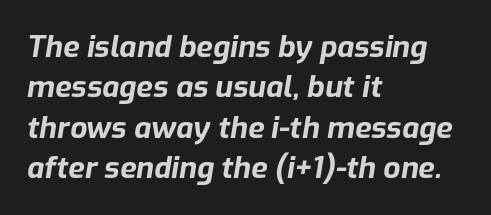
Q: Is the text bold? A: Yes.
Q: Is the text italic (slanted)? A: Yes, it leans right by about 9 degrees.
Q: Is the text underlined? A: No.
Q: How is the paragraph aligned? A: Left-aligned.
Q: Is the spacing between letters normal or unusually wide? A: Normal.
Q: Is the spacing between lines tight, normal or loose? A: Normal.
Q: Width (condensed, normal, or wide)? A: Normal.
Q: Stroke contrast? A: Low.
Q: x-height? A: Medium.
Q: Monospaced? A: No.
